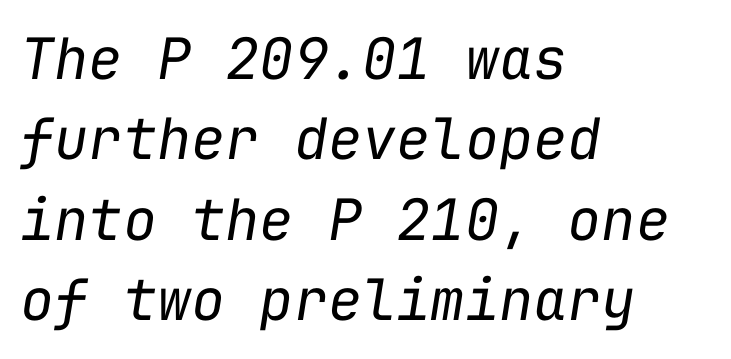
Vertically, the passage feels balanced, rows spaced as you'd expect. This reads as an unemphasized weight, regular at the heaviest. A classic flush-left, rag-right setting is used for this passage. Slant detected: the letters are inclined. A typesetter would call this monospace, since all characters share one set width. Descenders are the only things crossing below the line.
